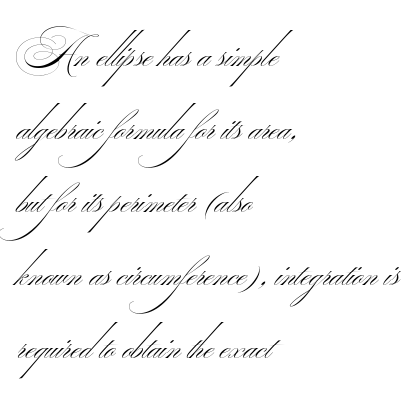
Q: Is the text bold? A: No.
Q: Is the typeface a serif or a sans-serif typeface? A: Sans-serif.
Q: Is the text underlined? A: No.
Q: How is the paragraph aligned? A: Left-aligned.
Q: Is the spacing between letters normal or unusually wide? A: Normal.
Q: Width (condensed, normal, or wide)? A: Wide.
Q: Stroke contrast? A: Medium.
Q: Monospaced? A: No.
